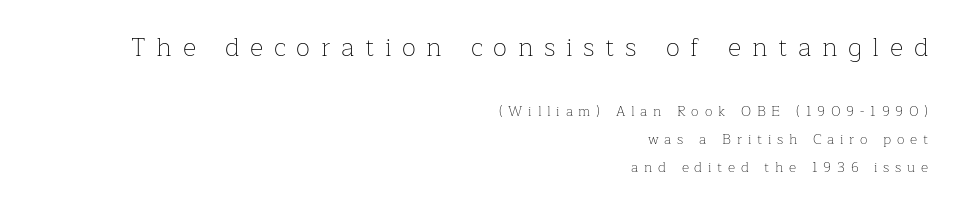
The words here are not underlined. The letterforms sit at book weight or below. Nope, not italic — everything's standing straight. Vertically, the passage feels expansive, rows floating well apart.
